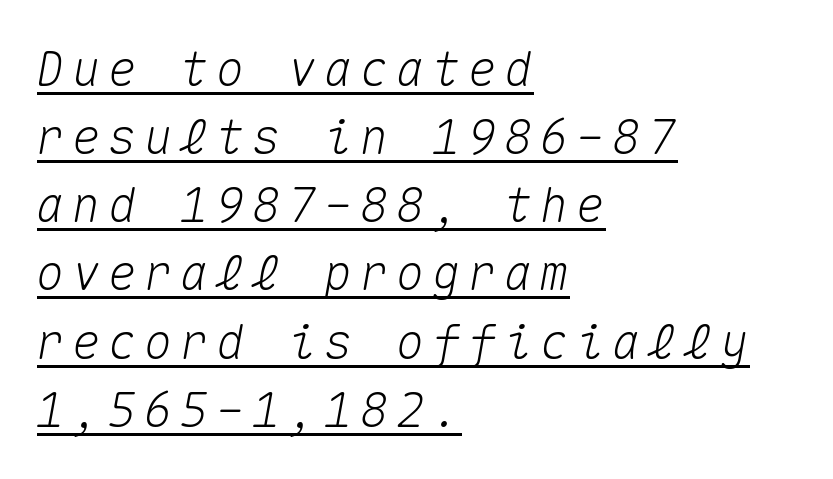
The image shows 48 px text type, italic (leaning right), monospaced; set left-aligned, normal line spacing (1.42x), underlined; medium stroke contrast and a medium x-height.
